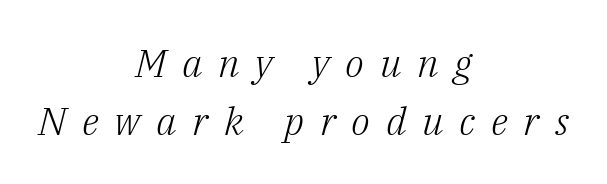
The image shows 39 px light serif type, italic (leaning right); set centered, normal line spacing (1.49x), unusually wide letter spacing (+0.4 em), not underlined; low stroke contrast and a medium x-height.
